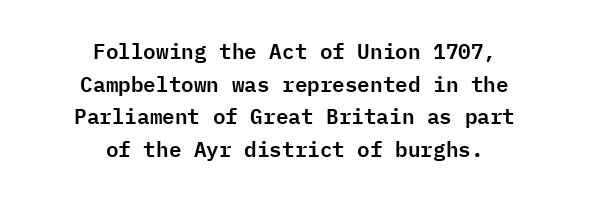
{"italic": "no", "underline": "no", "align": "center", "line_spacing": "normal", "line_spacing_ratio": 1.55, "letter_spacing": "normal", "letter_spacing_em": 0.0, "glyph_px": 21}
